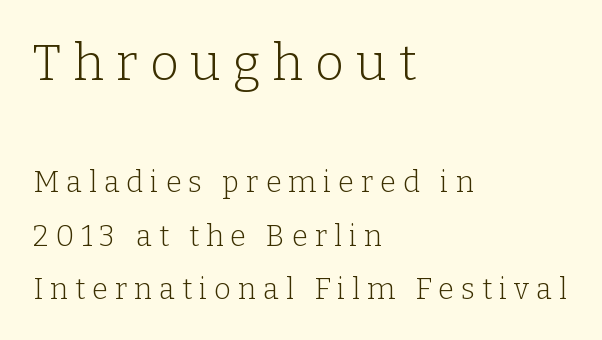
Whoever set this made the first block the dominant, larger element. Any mark beneath the type? The region is blank. Typeset ragged right — the left edge is the straight one. Varying glyph widths throughout — classic text-font behaviour. The letters carry serifs — small finishing strokes at the ends of their stems.
